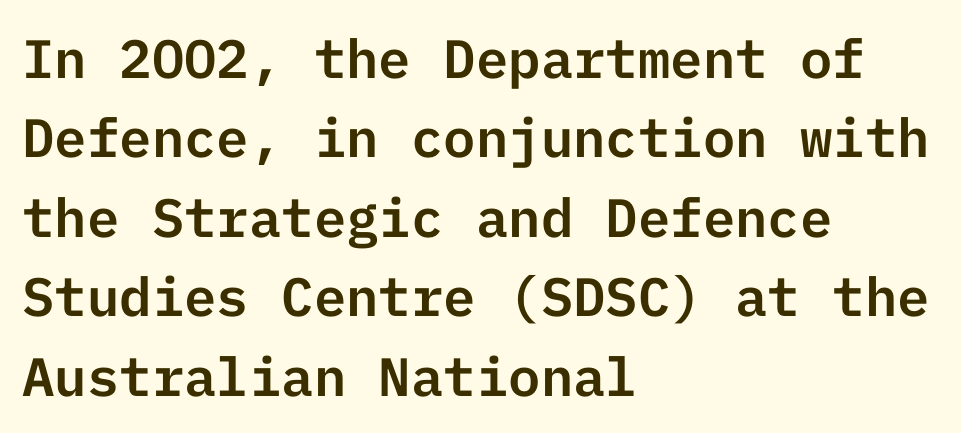
Characters remain perfectly vertical along every line. Baseline-to-baseline distance is the conventional proportion of letter height. Each line starts at the same left margin while the right side varies. Unmarked baselines from the first word to the last. In terms of letterspacing, this is plain default setting. Classification — sans serif.
